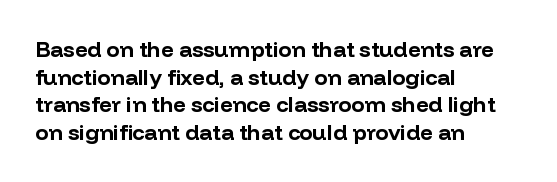
These words are printed bold, with thick strokes throughout. The string is rendered with underlining switched off. What's the leading like? Ordinary, nothing unusual. Tracking value appears to be zero — textbook default spacing. This rendering uses left alignment, leaving the right contour irregular. Every stem runs plumb, perpendicular to the baseline.
